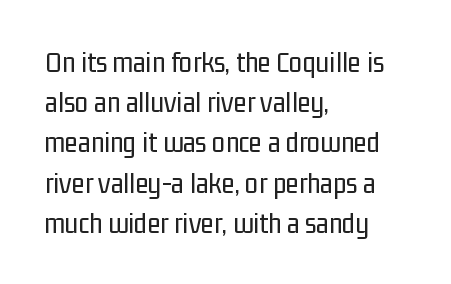
The image shows 30 px regular-weight, condensed sans-serif type, upright; set left-aligned, normal line spacing (1.34x), normal letter spacing, not underlined; low stroke contrast and a medium x-height.
